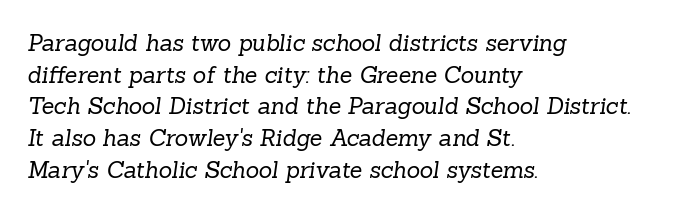
No letter is thick-stroked: the sample isn't bold. If you measured baseline to baseline, you'd find a middling distance. Check the space under the baseline: it is left empty. Where is the straight margin? On the left.
